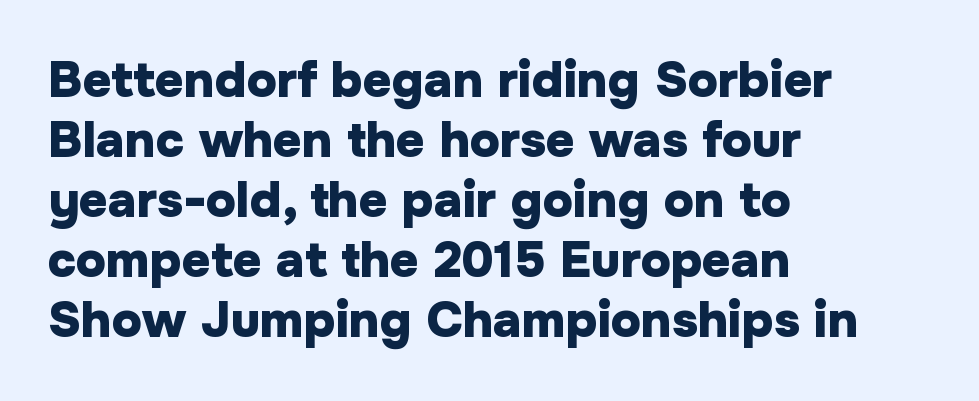
Q: Is the text bold? A: Yes.
Q: Is the text italic (slanted)? A: No, it is upright.
Q: Is the typeface a serif or a sans-serif typeface? A: Sans-serif.
Q: Is the text underlined? A: No.
Q: How is the paragraph aligned? A: Left-aligned.
Q: Is the spacing between letters normal or unusually wide? A: Normal.
Q: Width (condensed, normal, or wide)? A: Normal.
Q: Stroke contrast? A: Low.
Q: x-height? A: Medium.
Q: Monospaced? A: No.
